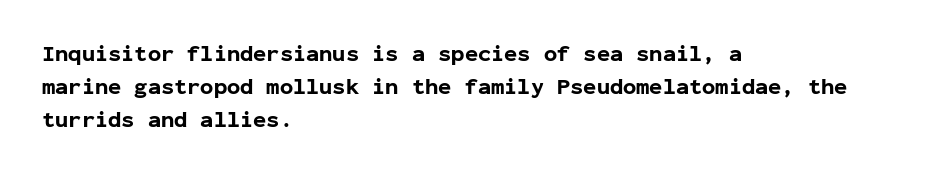
Leading matches the norm, producing a regular column. The area under the type is left untouched. Does extra space separate the letters? No, they use regular spacing. These lines were composed using upright roman letters.
